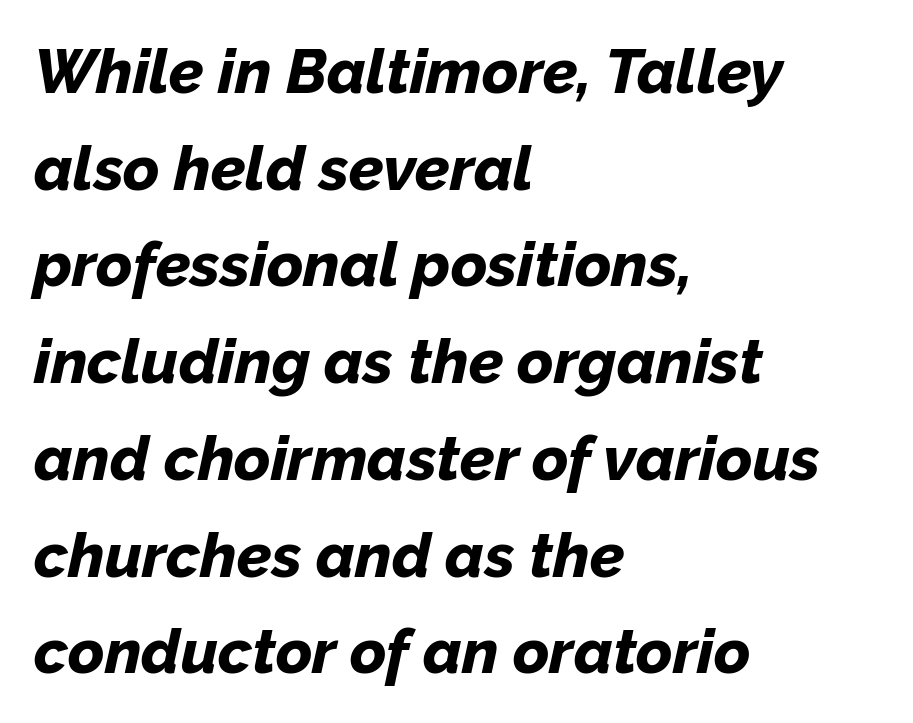
No word sits above an underline. Does the lettering tilt? It does — this is italic. Nobody touched the tracking dial on this one. In CSS terms this would be text-align: left.
